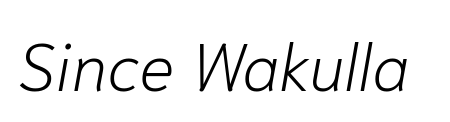
The image shows 66 px light type, italic (leaning right); set normal letter spacing, not underlined; low stroke contrast and a medium x-height.
